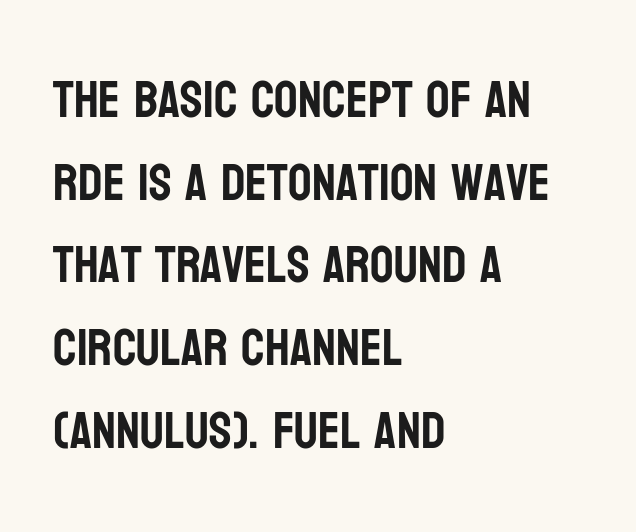
The rows are spaced the way most documents space them. Type style note: lacks serifs. The letters advance in unequal steps, a hallmark of proportional type. Is the letter spacing exaggerated? No — it looks like the ordinary default. Only glyphs here, with clear space below each row. A typesetter would mark this as roman, not italic.
